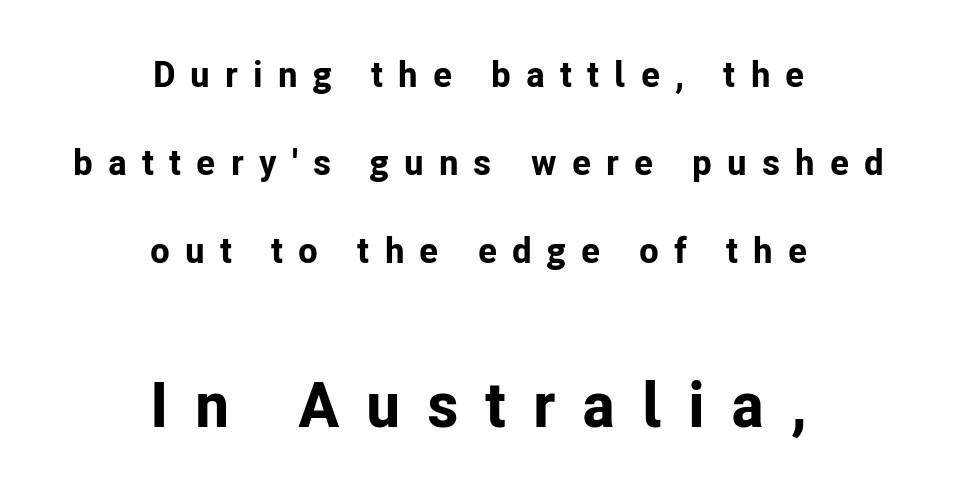
The image shows 63 px bold sans-serif type, upright; set centered, loose line spacing (2.45x), unusually wide letter spacing (+0.42 em), not underlined; the second (bottom) block is 1.75x larger; low stroke contrast and a medium x-height.
